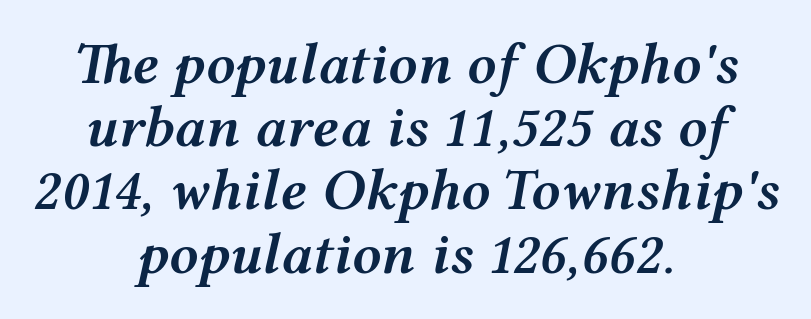
Q: Is the text bold? A: Semi-bold.
Q: Is the text italic (slanted)? A: Yes, it leans right by about 12 degrees.
Q: Is the text underlined? A: No.
Q: How is the paragraph aligned? A: Centered.
Q: Is the spacing between letters normal or unusually wide? A: Normal.
Q: Is the spacing between lines tight, normal or loose? A: Tight.
Q: Width (condensed, normal, or wide)? A: Wide.
Q: Stroke contrast? A: Medium.
Q: x-height? A: Medium.
Q: Monospaced? A: No.
